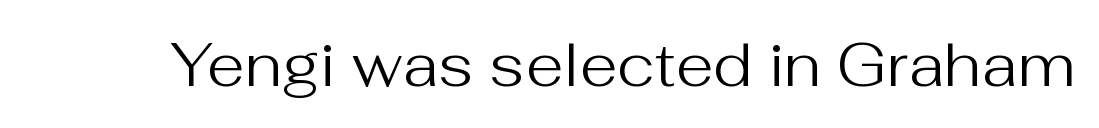
Q: Is the text bold? A: No.
Q: Is the text italic (slanted)? A: No, it is upright.
Q: Is the typeface a serif or a sans-serif typeface? A: Sans-serif.
Q: Is the text underlined? A: No.
Q: Is the spacing between letters normal or unusually wide? A: Normal.
Q: Width (condensed, normal, or wide)? A: Normal.
Q: Stroke contrast? A: Medium.
Q: x-height? A: Medium.
Q: Monospaced? A: No.
